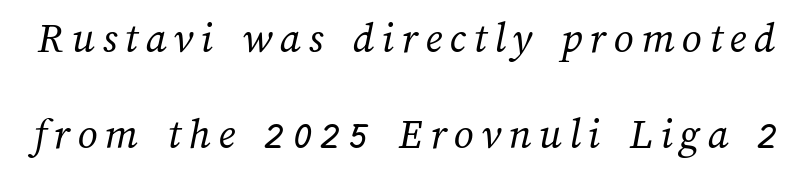
The image shows 44 px regular-weight type; set loose line spacing (2.18x), not underlined; medium stroke contrast and a medium x-height.
